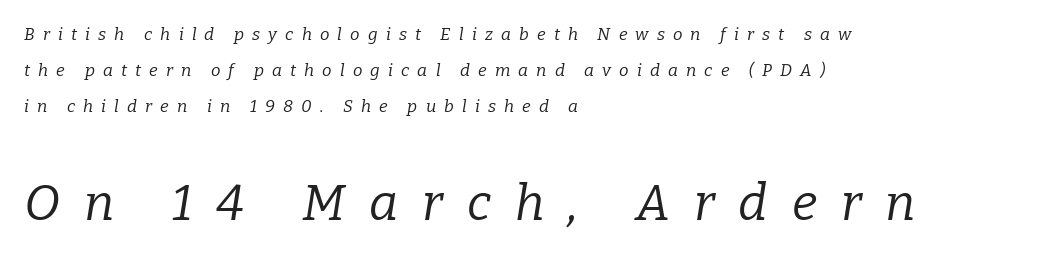
{"serif": "yes", "italic": "yes", "lean": "right", "slant_degrees": 9, "bold": "no", "weight": "regular", "width": "normal", "stroke_contrast": "low", "x_height": "medium", "monospaced": "no", "underline": "no", "align": "left", "line_spacing": "loose", "line_spacing_ratio": 2.13, "letter_spacing": "wide", "letter_spacing_em": 0.48, "larger_block": "second", "size_ratio": 2.94, "glyph_px": 50}
